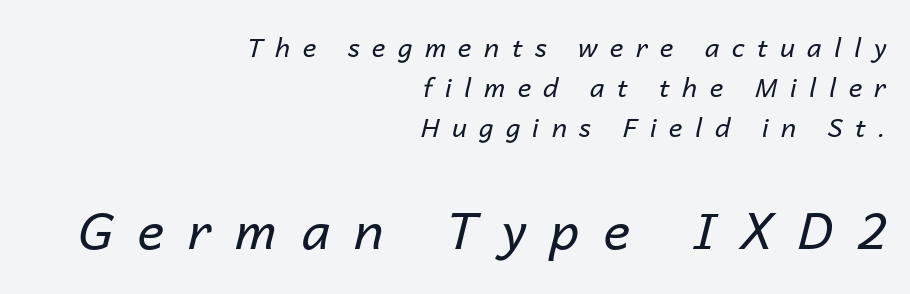
Whoever set this made the second block the dominant, larger element. Heaviness? Minimal to ordinary, like unemphasized prose. An italicized treatment has been applied to the whole sample. The paragraph has a hard right edge and a soft left edge. Tracking here is generous; glyphs stand well apart from one another. Varying glyph widths throughout — classic text-font behaviour.
